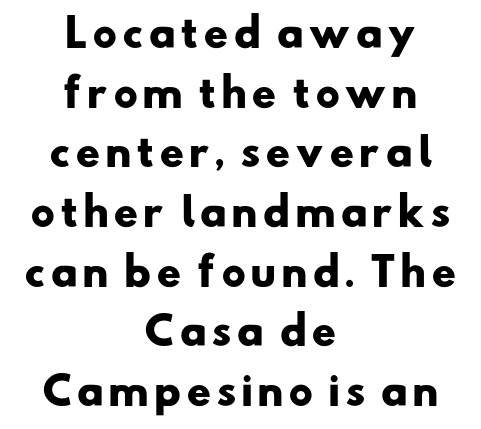
The image shows 38 px heavy, wide sans-serif type; set centered, normal line spacing (1.57x), not underlined; low stroke contrast and a small x-height.
